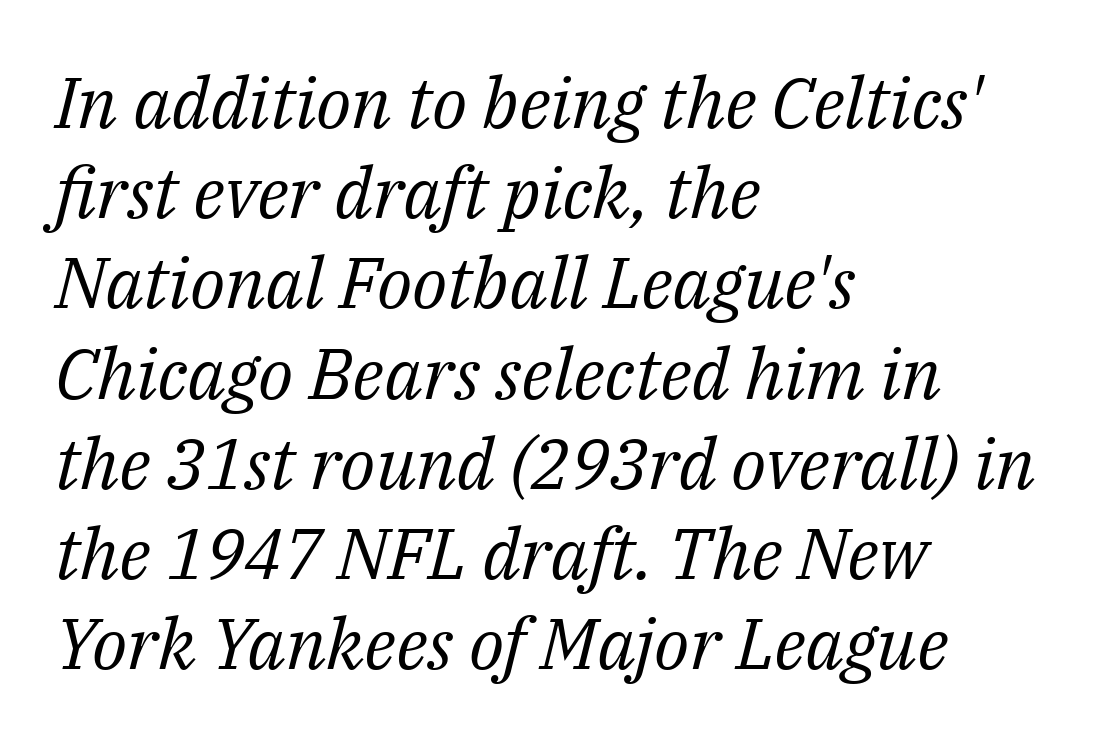
The image shows 71 px regular-weight serif type, italic (leaning right); set left-aligned, normal line spacing (1.27x), normal letter spacing, not underlined; medium stroke contrast and a medium x-height.
